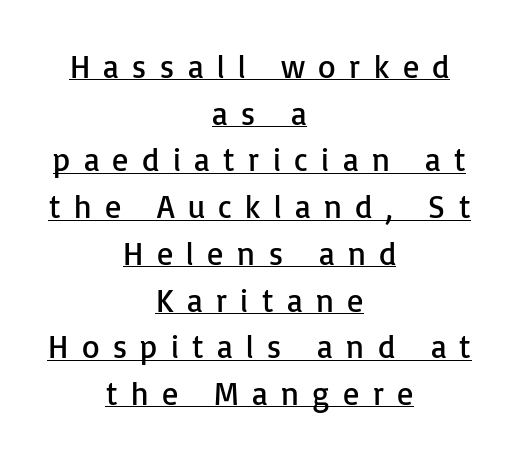
The image shows 32 px regular-weight sans-serif type, upright; set centered, normal line spacing (1.46x), unusually wide letter spacing (+0.42 em), underlined; low stroke contrast and a medium x-height.
